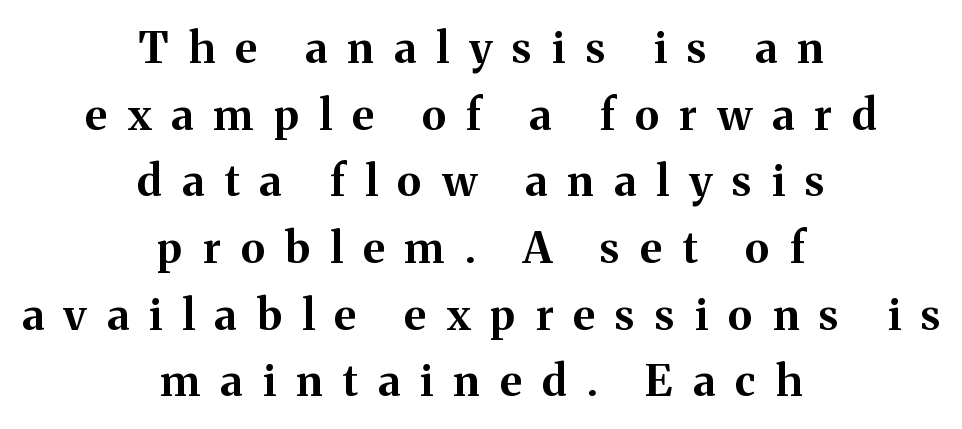
{"serif": "yes", "italic": "no", "bold": "yes", "weight": "bold", "width": "normal", "stroke_contrast": "medium", "x_height": "medium", "monospaced": "no", "underline": "no", "align": "center", "line_spacing": "normal", "line_spacing_ratio": 1.55, "letter_spacing": "wide", "letter_spacing_em": 0.47, "glyph_px": 43}
